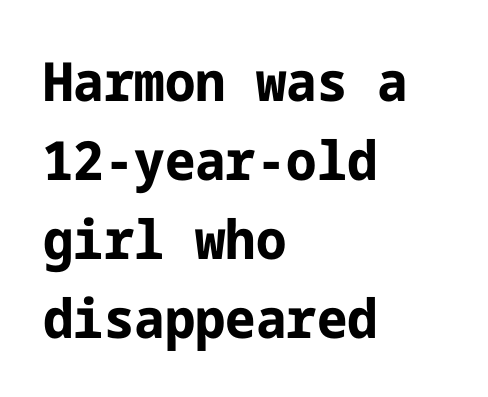
Q: Is the text bold? A: Yes.
Q: Is the text italic (slanted)? A: No, it is upright.
Q: Is the typeface a serif or a sans-serif typeface? A: Sans-serif.
Q: Is the text underlined? A: No.
Q: How is the paragraph aligned? A: Left-aligned.
Q: Is the spacing between letters normal or unusually wide? A: Normal.
Q: Is the spacing between lines tight, normal or loose? A: Normal.
Q: Width (condensed, normal, or wide)? A: Normal.
Q: Stroke contrast? A: Low.
Q: x-height? A: Medium.
